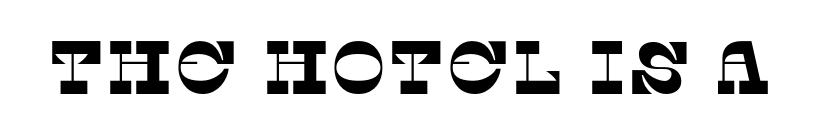
The image shows 75 px serif type; set normal letter spacing, not underlined; low stroke contrast and a large x-height.
